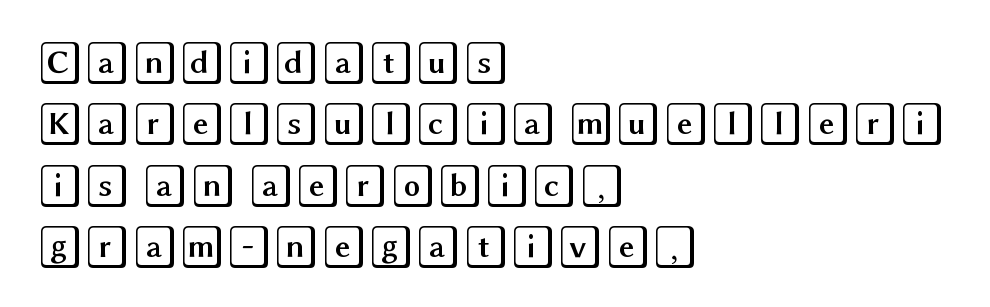
{"italic": "no", "width": "wide", "x_height": "large", "underline": "no", "align": "left", "line_spacing": "normal", "line_spacing_ratio": 1.43, "letter_spacing": "normal", "letter_spacing_em": 0.0, "glyph_px": 43}
